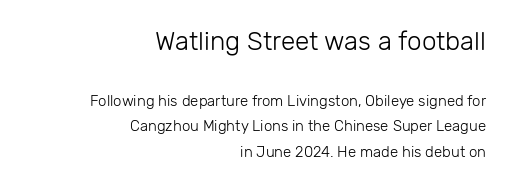
{"italic": "no", "bold": "no", "underline": "no", "align": "right", "line_spacing_ratio": 1.72, "letter_spacing": "normal", "letter_spacing_em": 0.0, "larger_block": "first", "size_ratio": 1.73, "glyph_px": 26}
